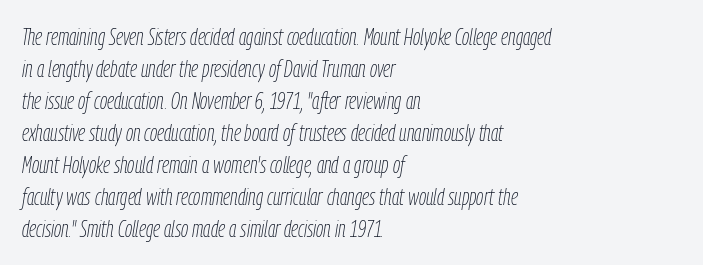
Q: Is the text bold? A: No.
Q: Is the text italic (slanted)? A: Yes, it leans right by about 9 degrees.
Q: Is the text underlined? A: No.
Q: How is the paragraph aligned? A: Left-aligned.
Q: Is the spacing between letters normal or unusually wide? A: Normal.
Q: Is the spacing between lines tight, normal or loose? A: Normal.
